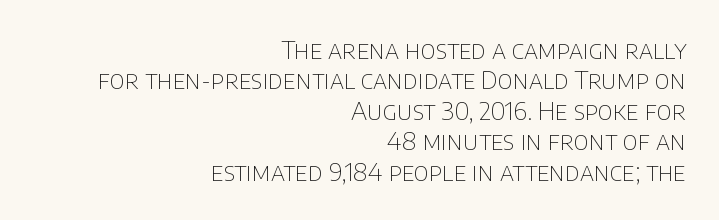
Q: Is the text bold? A: No.
Q: Is the text italic (slanted)? A: No, it is upright.
Q: Is the text underlined? A: No.
Q: How is the paragraph aligned? A: Right-aligned.
Q: Is the spacing between letters normal or unusually wide? A: Normal.
